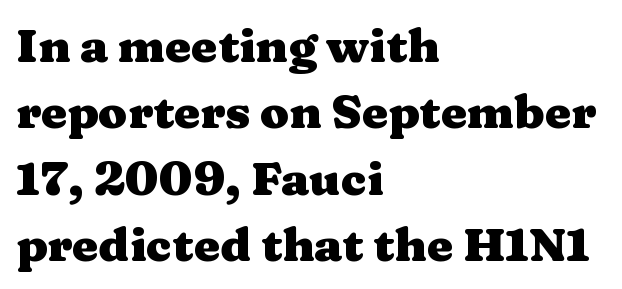
Q: Is the text bold? A: Yes.
Q: Is the text italic (slanted)? A: No, it is upright.
Q: Is the typeface a serif or a sans-serif typeface? A: Serif.
Q: Is the text underlined? A: No.
Q: How is the paragraph aligned? A: Left-aligned.
Q: Is the spacing between letters normal or unusually wide? A: Normal.
Q: Is the spacing between lines tight, normal or loose? A: Normal.
Q: Width (condensed, normal, or wide)? A: Wide.
Q: Stroke contrast? A: Medium.
Q: x-height? A: Medium.
Q: Monospaced? A: No.
